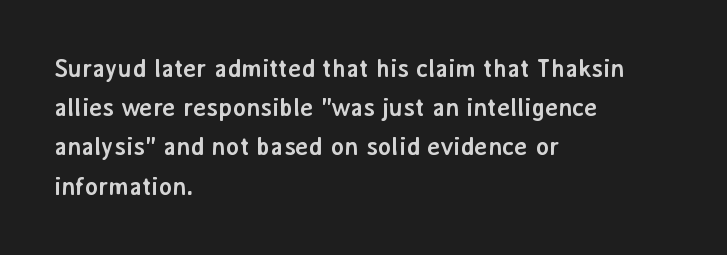
Q: Is the text bold? A: Yes.
Q: Is the text italic (slanted)? A: No, it is upright.
Q: Is the text underlined? A: No.
Q: How is the paragraph aligned? A: Left-aligned.
Q: Is the spacing between letters normal or unusually wide? A: Normal.
Q: Is the spacing between lines tight, normal or loose? A: Normal.
